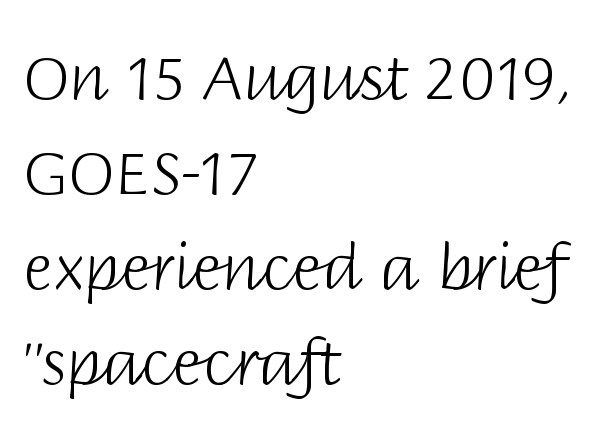
Here the designer chose a conventional face with non-uniform glyph widths. Students, note that the glyphs here touch the page at normal intervals. This is not heavy type; no bold has been used. Alignment: flush left. The designer went with a sans here, leaving each stem footless. How would I describe the line gaps? Plain and ordinary.
